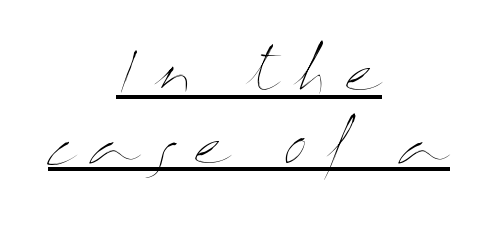
The leading is moderate, giving the passage an even texture. The type is letterspaced generously, with wide tracking. These lines are rendered in a variable-pitch font. Does the copy run flush right? No — it is centered line by line. Descenders here cross a horizontal rule under the line.
